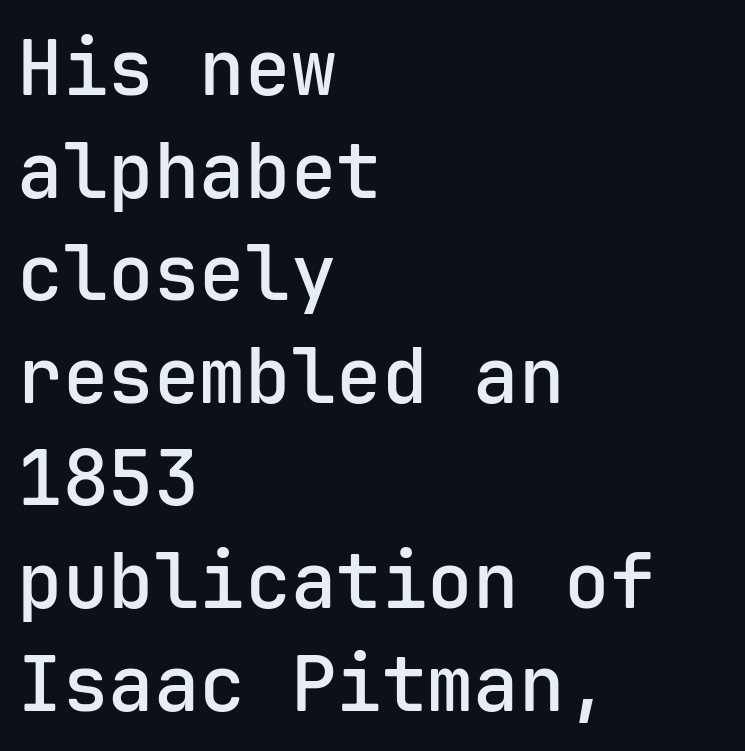
Nobody drew a line under any word here. The axis of the letterforms is exactly vertical. Teacher's note: observe the even left margin — that is flush-left alignment. A typesetter would call this leading conventional body-copy spacing. These lines are rendered in a fixed-pitch font. Firm but not heavy-handed strokes: this text is semibold.
